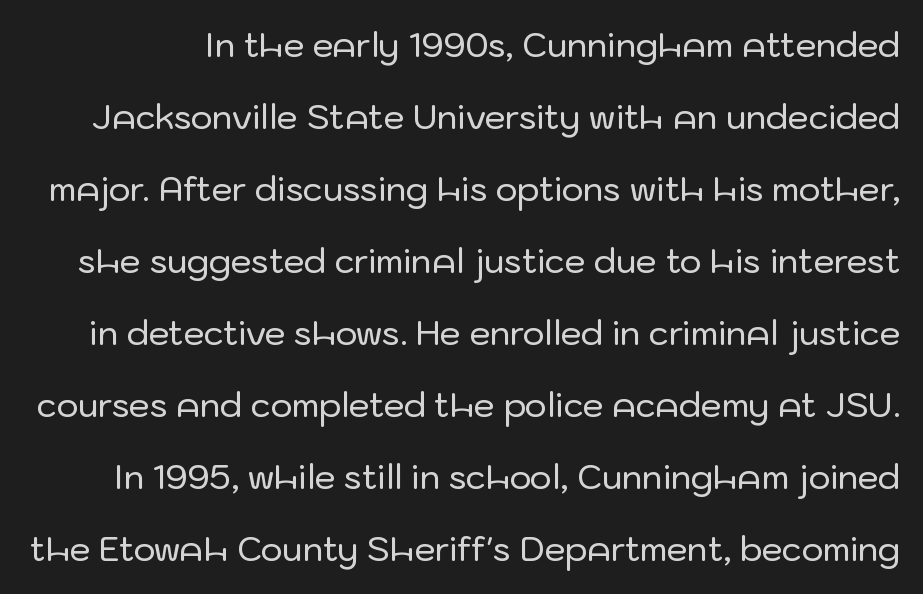
Q: Is the text italic (slanted)? A: No, it is upright.
Q: Is the typeface a serif or a sans-serif typeface? A: Sans-serif.
Q: Is the text underlined? A: No.
Q: Is the spacing between letters normal or unusually wide? A: Normal.
Q: Is the spacing between lines tight, normal or loose? A: Loose.
Q: Width (condensed, normal, or wide)? A: Normal.
Q: Stroke contrast? A: Low.
Q: x-height? A: Medium.
Q: Monospaced? A: No.
